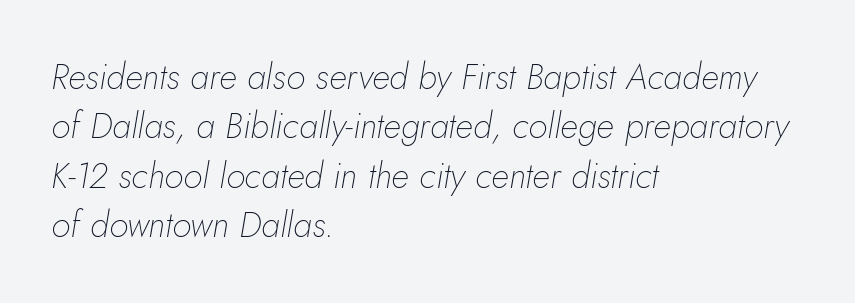
The image shows 35 px thin type, italic (leaning right); set left-aligned, normal line spacing (1.41x), normal letter spacing, not underlined; low stroke contrast and a small x-height.
